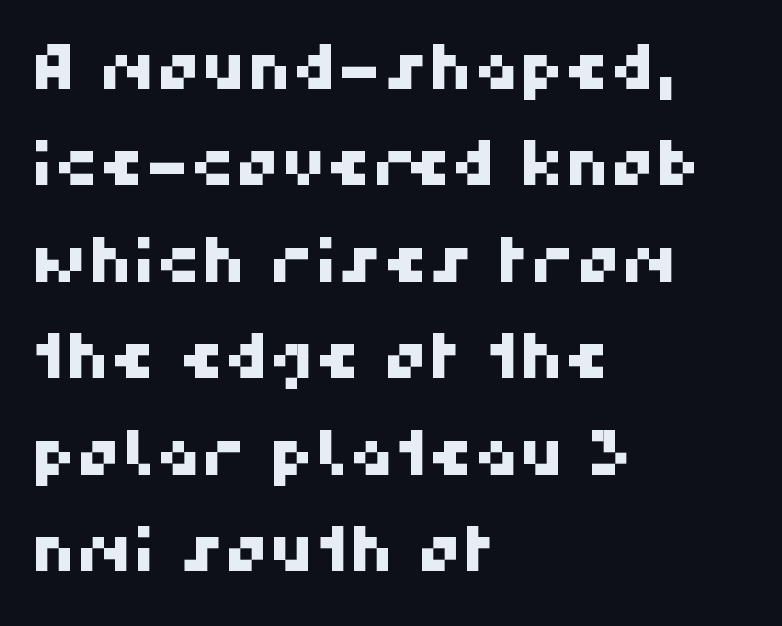
The leading is moderate, giving the passage an even texture. Descenders hang freely into open space. Observe the absence of serifs on each vertical stroke in this sample. The letterforms sit shoulder to shoulder at normal distance. The passage shown is typed in a proportional face where columns would drift.
